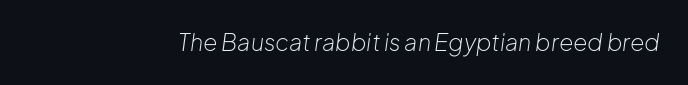
{"italic": "yes", "lean": "right", "slant_degrees": 8, "bold": "no", "underline": "no", "letter_spacing": "normal", "letter_spacing_em": 0.0, "glyph_px": 23}
